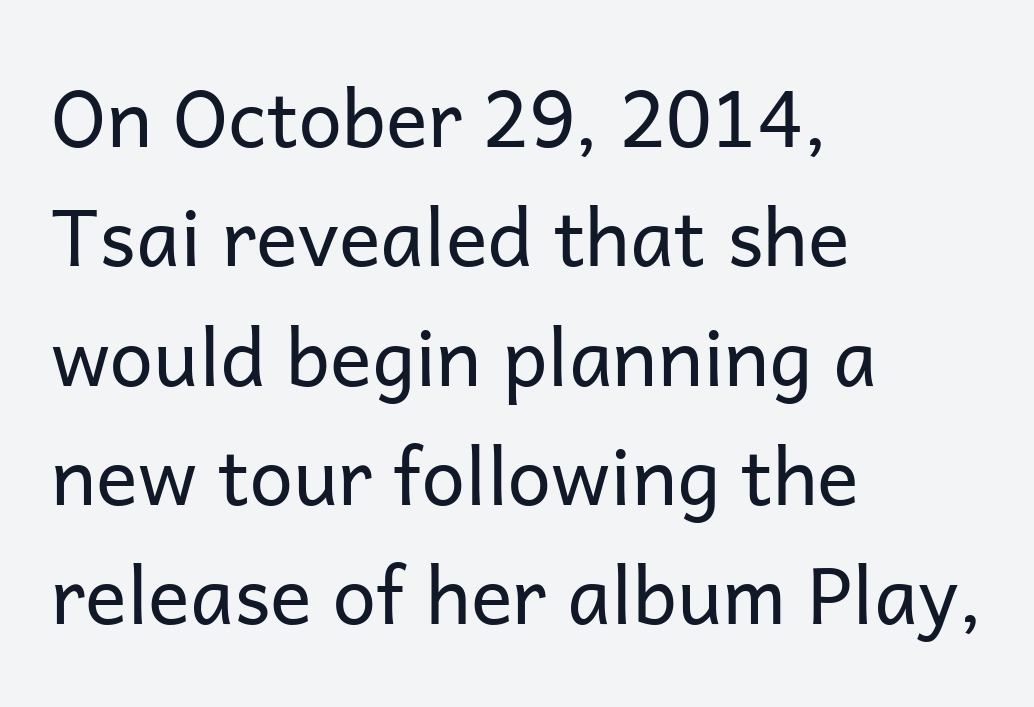
Type style note: lacks serifs. No extra tracking has been applied to these lines. Rows of type keep a routine distance in the vertical direction. Left-aligned paragraph, ragged on the right.
